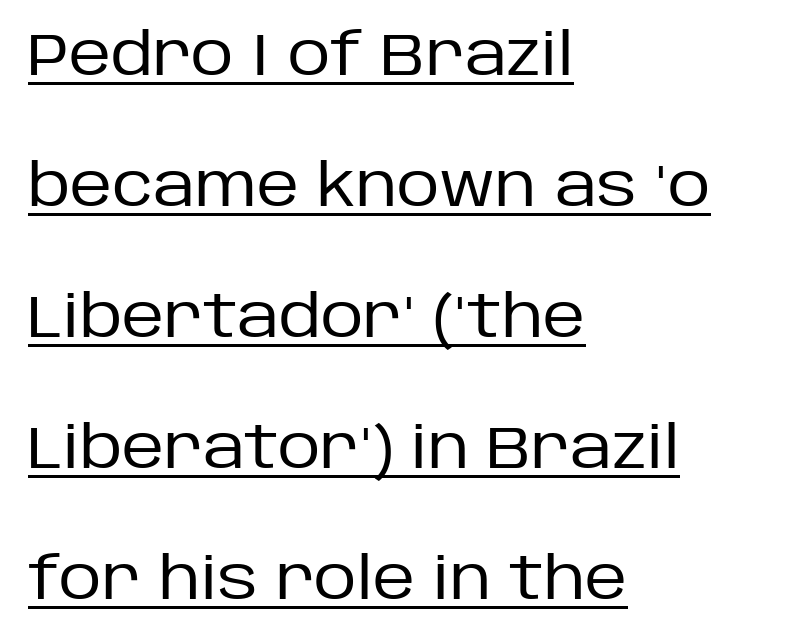
{"serif": "no", "italic": "no", "bold": "no", "weight": "regular", "width": "normal", "stroke_contrast": "low", "x_height": "large", "monospaced": "no", "underline": "yes", "align": "left", "line_spacing": "loose", "line_spacing_ratio": 2.22, "letter_spacing": "normal", "letter_spacing_em": 0.0, "glyph_px": 59}
